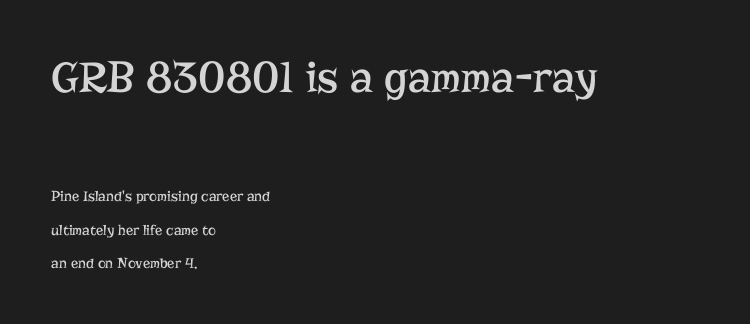
Q: Is the text bold? A: No.
Q: Is the text italic (slanted)? A: No, it is upright.
Q: Is the typeface a serif or a sans-serif typeface? A: Serif.
Q: Is the text underlined? A: No.
Q: How is the paragraph aligned? A: Left-aligned.
Q: Is the spacing between letters normal or unusually wide? A: Normal.
Q: Is the spacing between lines tight, normal or loose? A: Loose.
Q: Which block of text is set in a larger size, the first (top) or the second (bottom)? A: The first (top) one.
Q: Width (condensed, normal, or wide)? A: Normal.
Q: Stroke contrast? A: Low.
Q: x-height? A: Medium.
Q: Monospaced? A: No.
